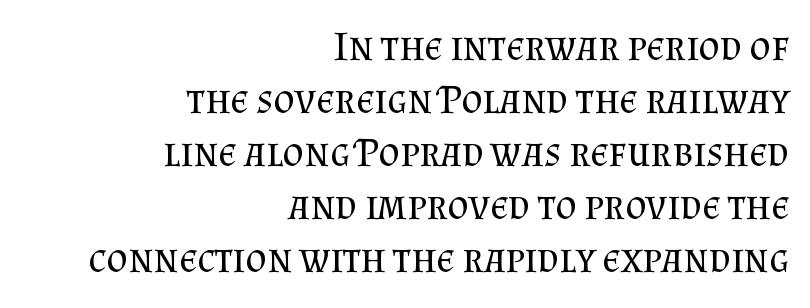
Q: Is the text bold? A: No.
Q: Is the text italic (slanted)? A: No, it is upright.
Q: Is the typeface a serif or a sans-serif typeface? A: Serif.
Q: Is the text underlined? A: No.
Q: How is the paragraph aligned? A: Right-aligned.
Q: Is the spacing between letters normal or unusually wide? A: Normal.
Q: Is the spacing between lines tight, normal or loose? A: Normal.
Q: Width (condensed, normal, or wide)? A: Normal.
Q: Stroke contrast? A: Medium.
Q: x-height? A: Small.
Q: Monospaced? A: No.
